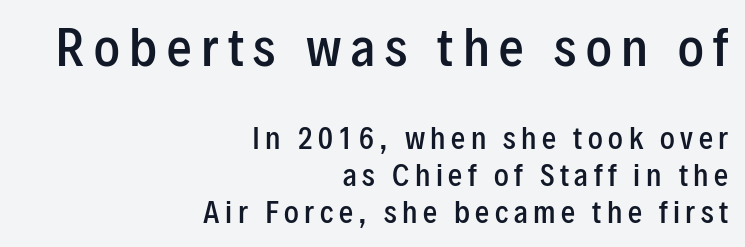
{"serif": "no", "italic": "no", "bold": "semi", "weight": "semibold", "width": "condensed", "stroke_contrast": "low", "x_height": "medium", "monospaced": "no", "underline": "no", "align": "right", "line_spacing": "normal", "line_spacing_ratio": 1.32, "letter_spacing": "wide", "letter_spacing_em": 0.2, "larger_block": "first", "size_ratio": 1.75, "glyph_px": 49}
